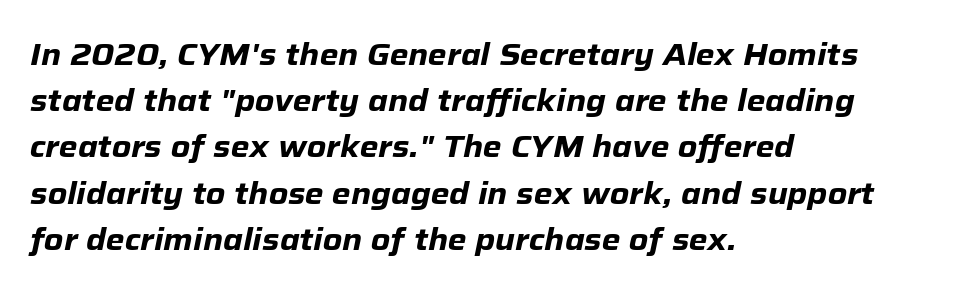
{"italic": "yes", "lean": "right", "slant_degrees": 12, "bold": "yes", "weight": "heavy", "width": "normal", "stroke_contrast": "low", "x_height": "medium", "monospaced": "no", "underline": "no", "align": "left", "line_spacing": "normal", "line_spacing_ratio": 1.54, "letter_spacing": "normal", "letter_spacing_em": 0.0, "glyph_px": 30}
